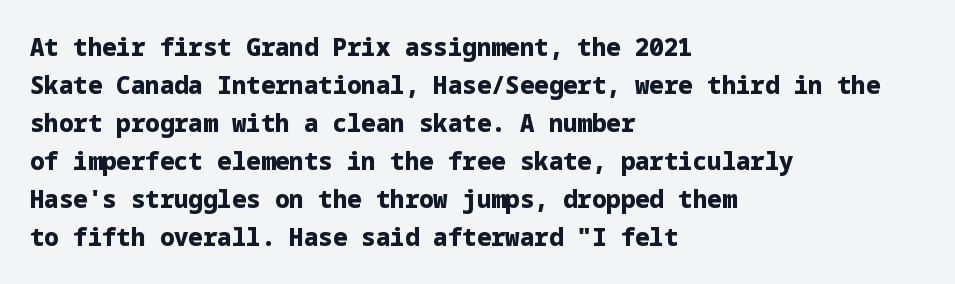
The space between consecutive lines is moderate. Alignment: flush left. The passage shown is not underscored anywhere. The type is set solid horizontally, with unmodified tracking. The characters look thick and weighty, a clear bold. Unlike italic type, these characters show no tilt at all.
